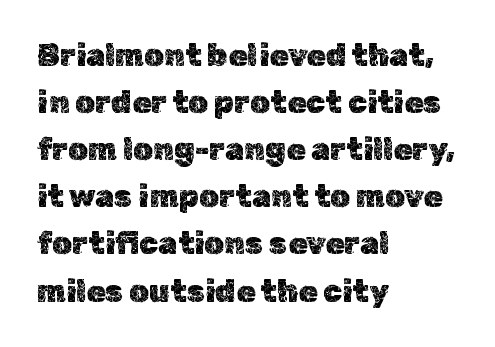
Q: Is the text italic (slanted)? A: No, it is upright.
Q: Is the text underlined? A: No.
Q: How is the paragraph aligned? A: Left-aligned.
Q: Is the spacing between letters normal or unusually wide? A: Normal.
Q: Is the spacing between lines tight, normal or loose? A: Normal.
Q: Width (condensed, normal, or wide)? A: Normal.
Q: x-height? A: Medium.
Q: Monospaced? A: No.
